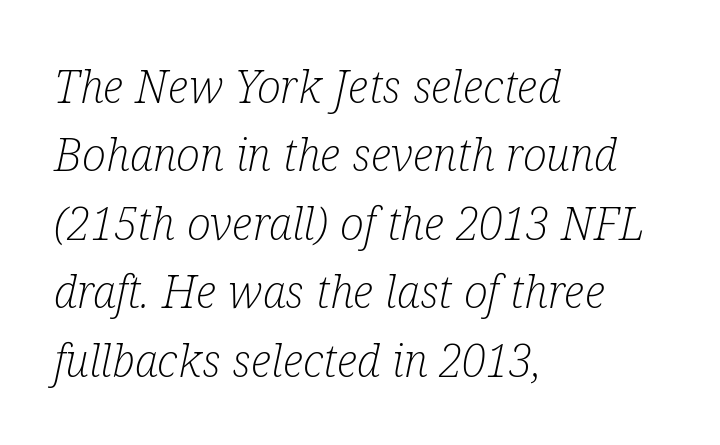
Descender tails drop into unmarked territory. Visually the block forms a straight wall on the left and a jagged coastline on the right. Does the type have serifs? Yes, each stem ends in a small foot. Varying glyph widths throughout — classic text-font behaviour. Interline gaps are of average width in this sample. Does the lettering tilt? It does — this is italic.
